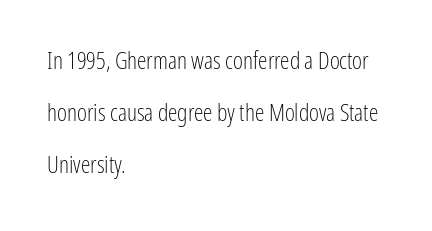
The specimen omits any rule beneath the text block's lines. Weight: regular or lighter. Style check: upright. The lines in this sample share a left origin and differ only in where they stop. The space between consecutive lines is lavish. Spacing between characters is what you'd get straight out of the box.
